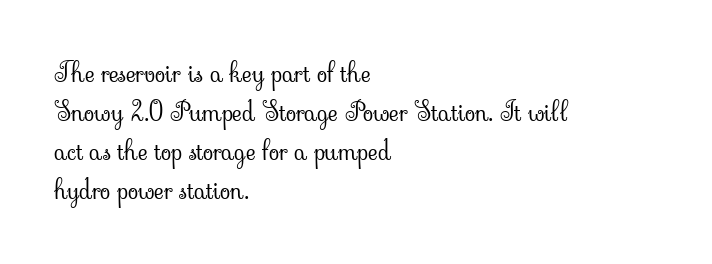
Default kerning and tracking; the words read as compact shapes. No heavy texture on the line: the type isn't bold. A roman cut, with each character standing at attention. Notice how the passage keeps a crisp vertical edge on the left only. Bare-footed words on every line.
